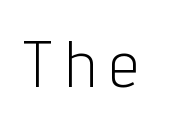
The letters carry no serifs — their stems end cleanly without finishing strokes. Descenders hang freely into open space. A light-to-regular cut is what we see here. Each letter keeps its own natural width here, so spacing adapts to shape. How are the letters spaced? Widely, with obvious added tracking.
